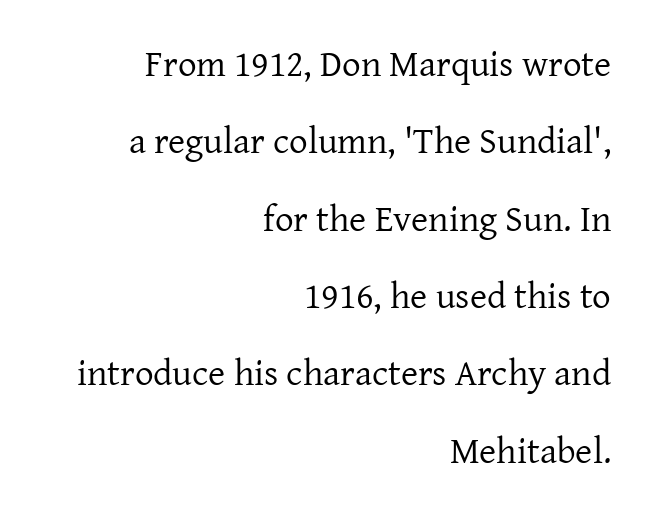
Q: Is the text bold? A: No.
Q: Is the text italic (slanted)? A: No, it is upright.
Q: Is the typeface a serif or a sans-serif typeface? A: Serif.
Q: Is the text underlined? A: No.
Q: How is the paragraph aligned? A: Right-aligned.
Q: Is the spacing between letters normal or unusually wide? A: Normal.
Q: Is the spacing between lines tight, normal or loose? A: Loose.
Q: Width (condensed, normal, or wide)? A: Normal.
Q: Stroke contrast? A: Low.
Q: x-height? A: Medium.
Q: Monospaced? A: No.
